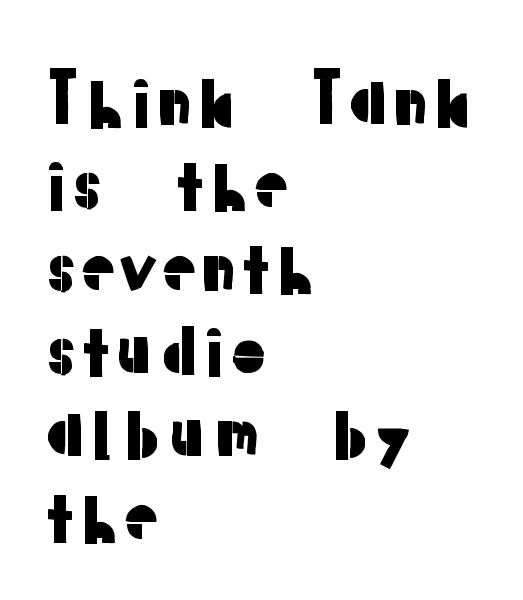
{"serif": "no", "italic": "no", "width": "normal", "stroke_contrast": "low", "x_height": "medium", "monospaced": "no", "underline": "no", "align": "left", "line_spacing_ratio": 1.22, "letter_spacing": "normal", "letter_spacing_em": 0.0, "glyph_px": 68}
